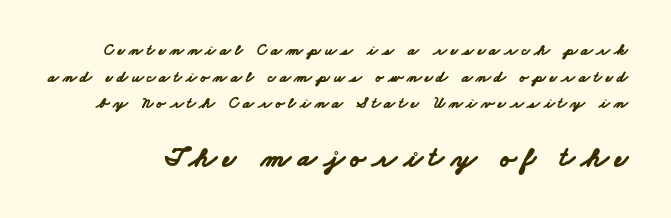
The image shows 28 px bold, wide sans-serif type; set normal line spacing (1.67x), unusually wide letter spacing (+0.24 em), not underlined; the second (bottom) block is 1.75x larger; low stroke contrast and a small x-height.
